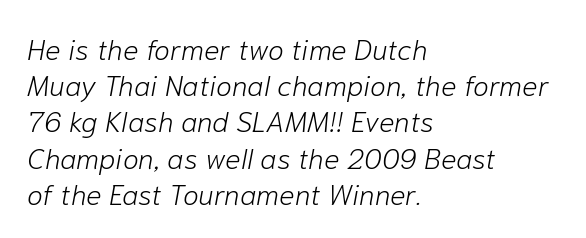
{"italic": "yes", "lean": "right", "slant_degrees": 10, "bold": "no", "weight": "light", "width": "normal", "stroke_contrast": "low", "x_height": "medium", "monospaced": "no", "underline": "no", "align": "left", "line_spacing": "normal", "line_spacing_ratio": 1.25, "letter_spacing": "normal", "letter_spacing_em": 0.0, "glyph_px": 29}
